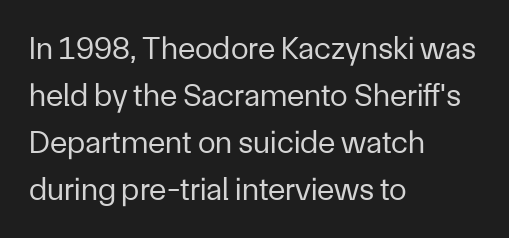
You could call the tracking neutral — neither tight nor loose. Weight: in the light-to-regular range. Horizontal bands of white between lines are of average thickness. Every stem runs plumb, perpendicular to the baseline. Varying glyph widths throughout — classic text-font behaviour. In terms of letterform style, serifs are entirely absent.
